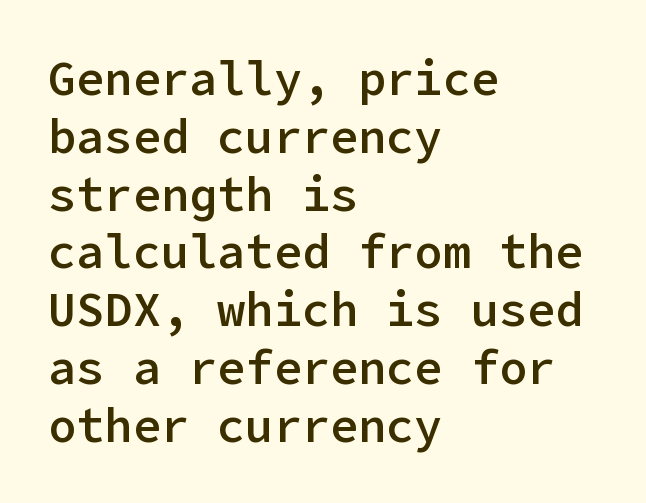
Typeset ragged right — the left edge is the straight one. Caption: semibold face, moderately heavy strokes. Designer's note — italics off, roman on. Check where the strokes stop: nothing finishes them off — pure sans. The baseline area is clear.
